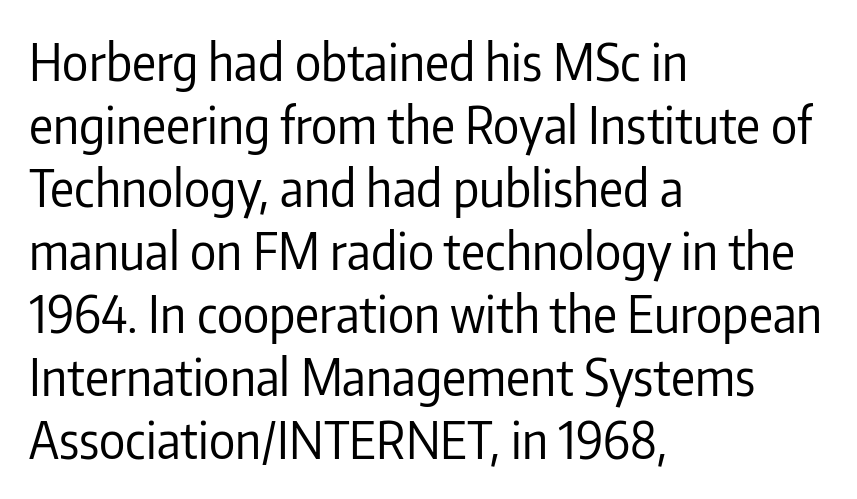
Is this a sans? Yes — the strokes have no serifs. The face looks like a standard text weight, possibly lighter. If you measured baseline to baseline, you'd find a middling distance. No extra tracking has been applied to these lines. Descenders hang freely into open space. The letters advance in unequal steps, a hallmark of proportional type.
